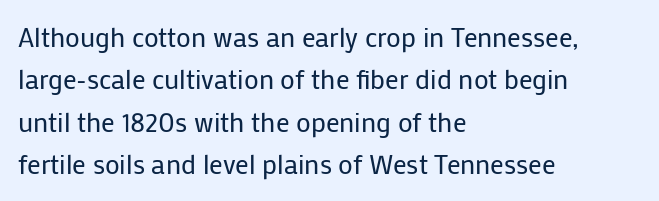
The image shows 27 px text type, upright; set left-aligned, normal line spacing (1.57x), normal letter spacing, not underlined.
